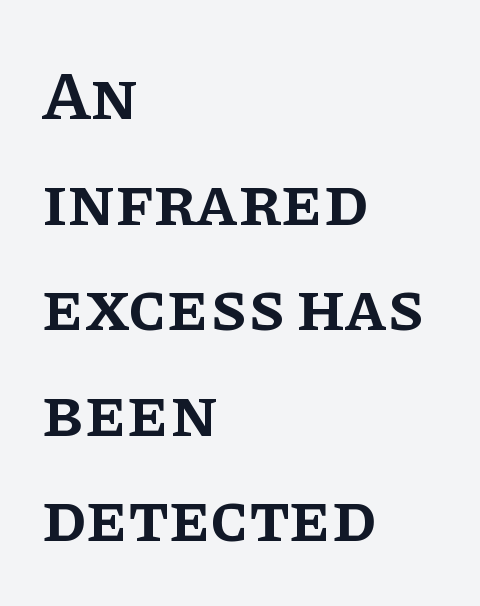
The image shows 69 px semibold serif type, upright; set left-aligned, normal line spacing (1.53x), normal letter spacing, not underlined; low stroke contrast and a large x-height.
